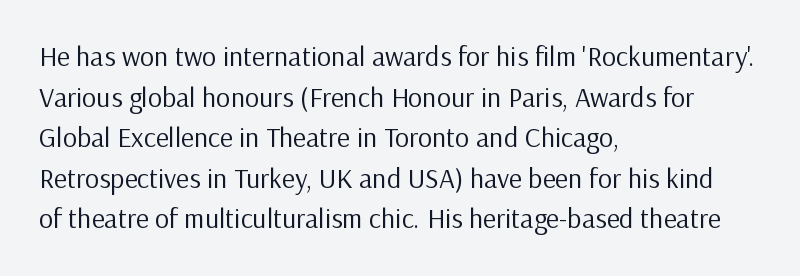
{"serif": "no", "italic": "no", "bold": "no", "weight": "regular", "width": "normal", "stroke_contrast": "low", "x_height": "medium", "monospaced": "no", "underline": "no", "align": "left", "line_spacing": "normal", "line_spacing_ratio": 1.45, "letter_spacing": "normal", "letter_spacing_em": 0.0, "glyph_px": 28}
